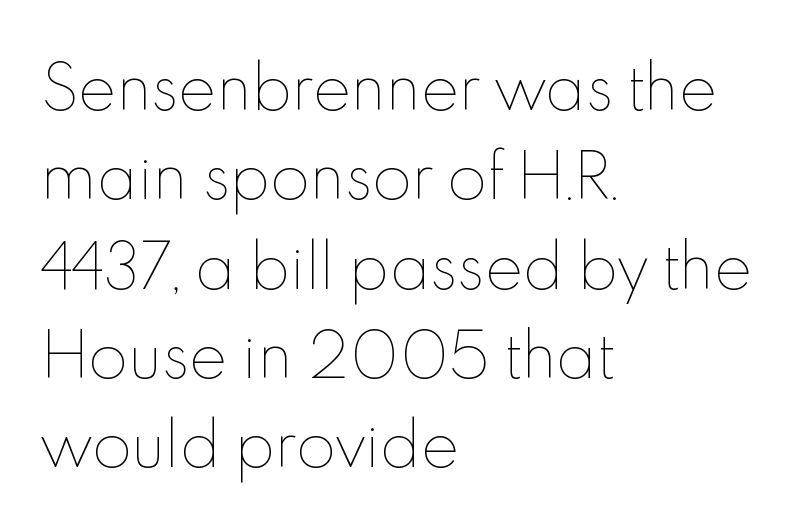
The image shows 58 px thin type, upright; set left-aligned, normal line spacing (1.54x), normal letter spacing, not underlined; a small x-height.
